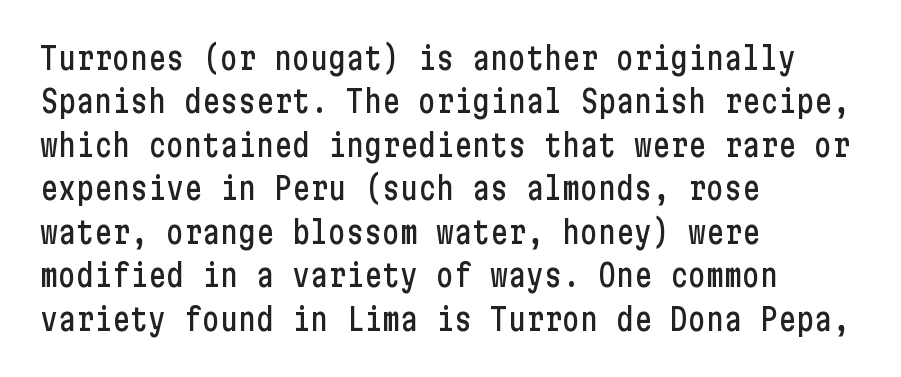
Q: Is the text italic (slanted)? A: No, it is upright.
Q: Is the typeface a serif or a sans-serif typeface? A: Sans-serif.
Q: Is the text underlined? A: No.
Q: How is the paragraph aligned? A: Left-aligned.
Q: Is the spacing between letters normal or unusually wide? A: Normal.
Q: Is the spacing between lines tight, normal or loose? A: Normal.
Q: Width (condensed, normal, or wide)? A: Condensed.
Q: Stroke contrast? A: Low.
Q: x-height? A: Medium.
